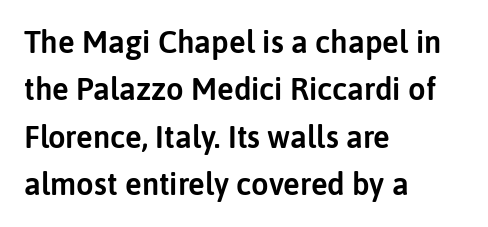
The image shows 31 px sans-serif type, upright; set left-aligned, normal line spacing (1.53x), normal letter spacing, not underlined; low stroke contrast and a medium x-height.
